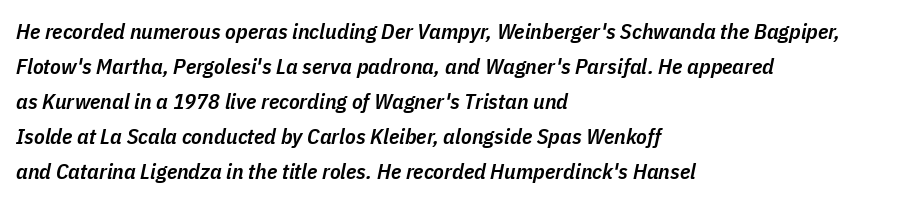
Underline: absent. The font's italic variant was chosen for this text. Emphasis by weight is partial: semibold. This sample is left-justified, so line endings fall wherever the words run out.
